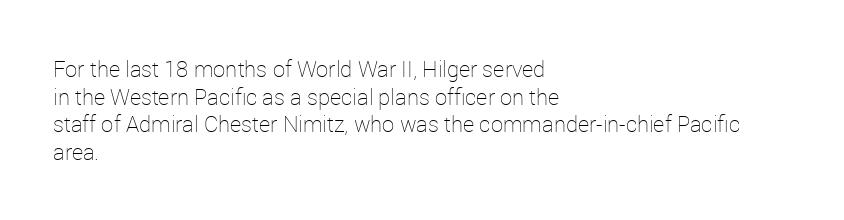
The typeface has the unassuming heft of standard copy or less. Vertical strokes here are truly vertical. A clean baseline with only descenders dipping below it. Default kerning and tracking; the words read as compact shapes.
